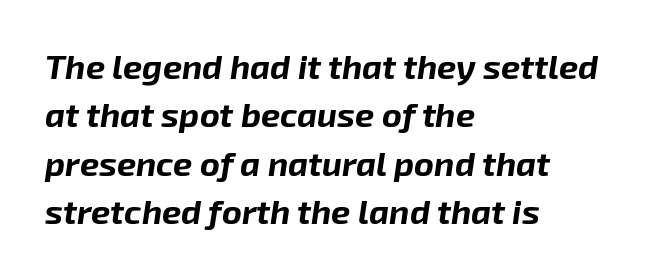
Note the varied advance widths — an 'i' is clearly narrower than an 'm'. If you drew a line through each stem, it would be angled. Which margin do the lines hug? The left one — the right edge is uneven. Each word holds together tightly as a unit, with standard inter-letter gaps. Vertically, the passage feels balanced, rows spaced as you'd expect. The typesetting leans heavy: a genuine bold.
